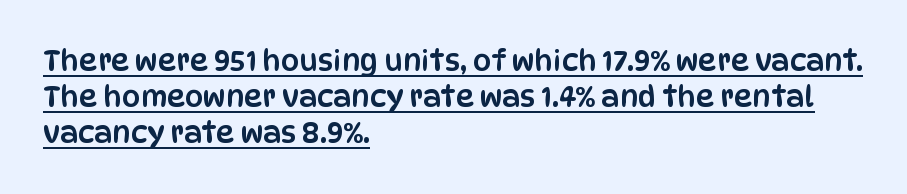
A sans-serif font was chosen for this passage. The rendering keeps characters at their native spacing. Reading down the block, your eye returns to a fixed left position each line. Has an underline been added? It has. The axis of the letterforms is exactly vertical.
